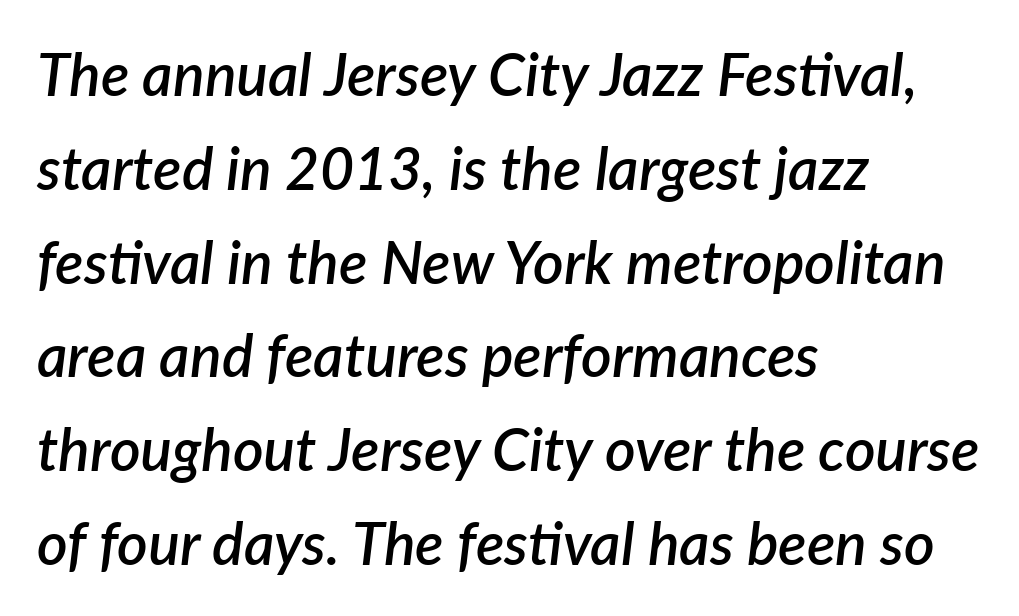
The image shows 59 px semibold type, italic (leaning right); set left-aligned, normal line spacing (1.59x), normal letter spacing, not underlined; low stroke contrast and a medium x-height.
